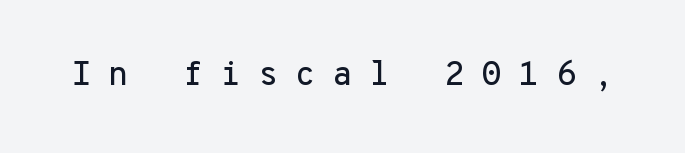
The lettering holds an erect, upright posture throughout. The words here are not underlined. Caption: expanded tracking, letters set apart. The letters carry no serifs — their stems end cleanly without finishing strokes. Think of a typewriter: that constant character pitch is what you see here.
